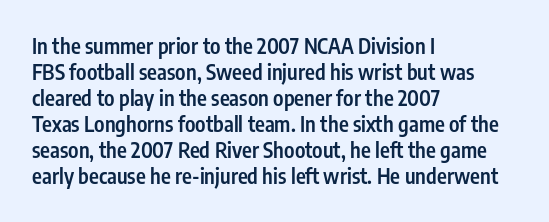
Q: Is the text bold? A: Semi-bold.
Q: Is the text italic (slanted)? A: No, it is upright.
Q: Is the text underlined? A: No.
Q: How is the paragraph aligned? A: Left-aligned.
Q: Is the spacing between letters normal or unusually wide? A: Normal.
